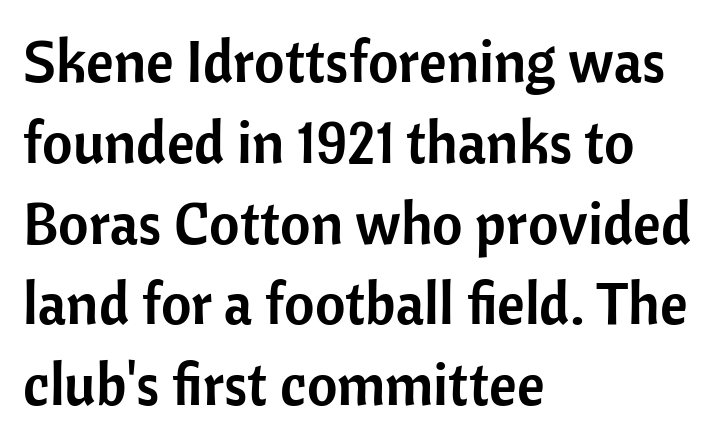
Q: Is the text italic (slanted)? A: No, it is upright.
Q: Is the typeface a serif or a sans-serif typeface? A: Sans-serif.
Q: Is the text underlined? A: No.
Q: How is the paragraph aligned? A: Left-aligned.
Q: Is the spacing between letters normal or unusually wide? A: Normal.
Q: Is the spacing between lines tight, normal or loose? A: Normal.
Q: Width (condensed, normal, or wide)? A: Normal.
Q: Stroke contrast? A: Low.
Q: x-height? A: Medium.
Q: Monospaced? A: No.
